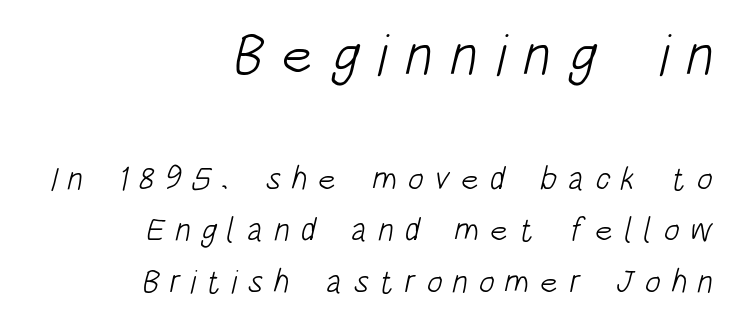
Q: Is the text bold? A: No.
Q: Is the typeface a serif or a sans-serif typeface? A: Sans-serif.
Q: Is the text underlined? A: No.
Q: How is the paragraph aligned? A: Right-aligned.
Q: Is the spacing between letters normal or unusually wide? A: Unusually wide.
Q: Is the spacing between lines tight, normal or loose? A: Normal.
Q: Which block of text is set in a larger size, the first (top) or the second (bottom)? A: The first (top) one.
Q: Width (condensed, normal, or wide)? A: Condensed.
Q: Stroke contrast? A: Low.
Q: x-height? A: Large.
Q: Monospaced? A: No.
